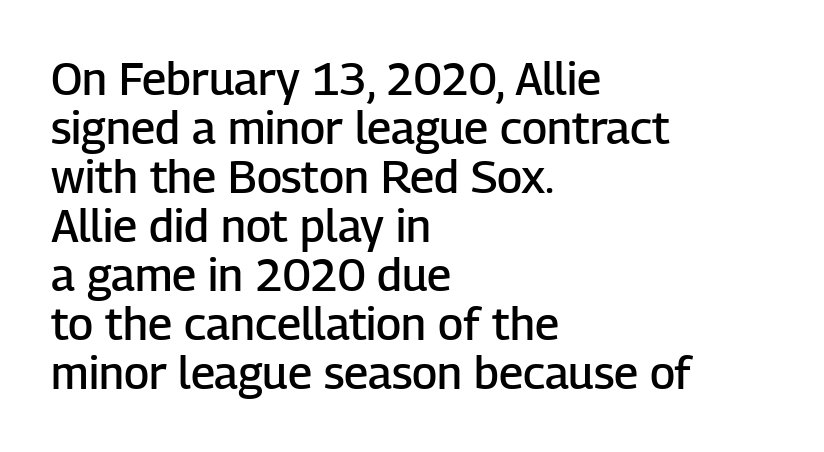
{"serif": "no", "italic": "no", "bold": "semi", "weight": "semibold", "width": "normal", "stroke_contrast": "low", "x_height": "medium", "monospaced": "no", "underline": "no", "align": "left", "line_spacing": "tight", "line_spacing_ratio": 1.09, "letter_spacing": "normal", "letter_spacing_em": 0.0, "glyph_px": 45}
